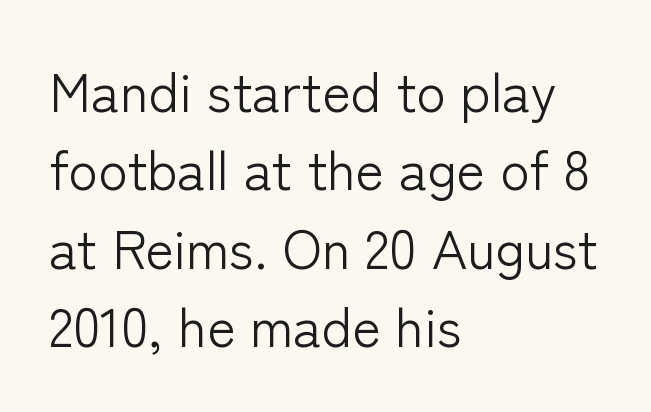
{"serif": "no", "italic": "no", "bold": "no", "weight": "light", "width": "normal", "stroke_contrast": "low", "x_height": "medium", "monospaced": "no", "underline": "no", "align": "left", "line_spacing": "normal", "line_spacing_ratio": 1.45, "letter_spacing": "normal", "letter_spacing_em": 0.0, "glyph_px": 54}
